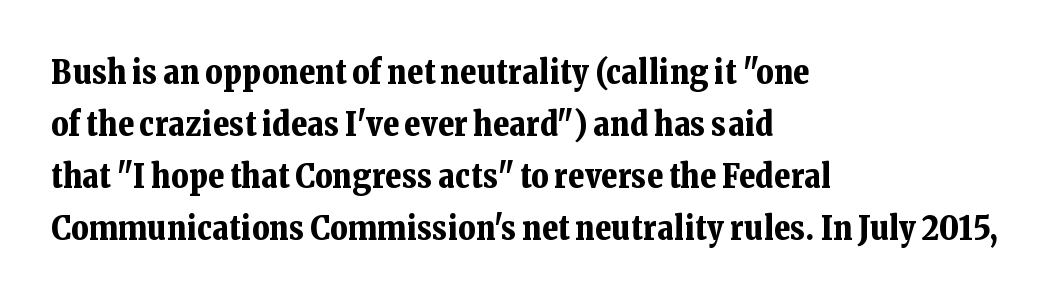
Does the lettering tilt? It doesn't — this is upright. Observe the serifs anchoring each vertical stroke in this sample. Underlining? Definitely not there. Nobody touched the tracking dial on this one. The rendering uses a moderate line-height, typical for paragraphs. Typeset ragged right — the left edge is the straight one.
